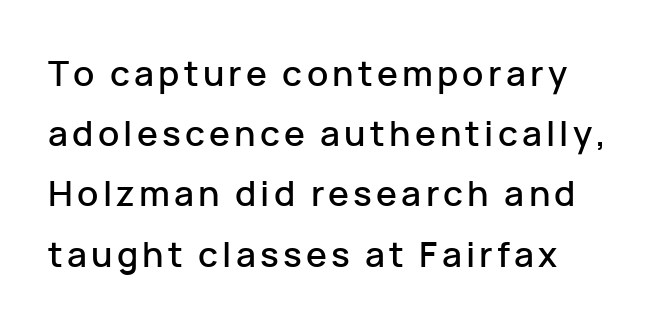
{"serif": "no", "italic": "no", "width": "normal", "stroke_contrast": "low", "x_height": "medium", "monospaced": "no", "underline": "no", "align": "left", "line_spacing_ratio": 1.72, "glyph_px": 35}
